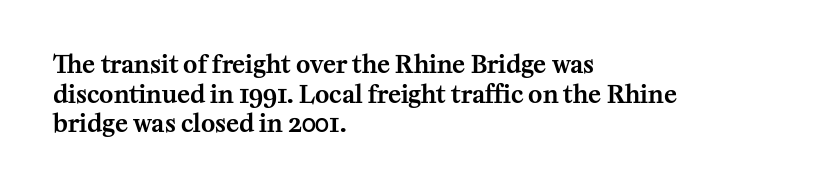
The image shows 24 px text type, upright; set left-aligned, line spacing 1.23x, normal letter spacing, not underlined.
